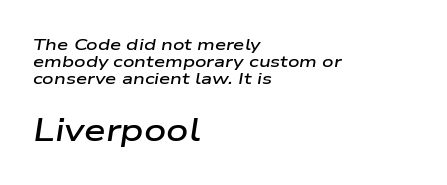
This sample has the flowing, uneven cadence of proportional lettering. No extra tracking has been applied to these lines. Decoration check: the copy has no underline. These two chunks differ in scale, with the bottom chunk taking the larger measure. This rendering uses left alignment, leaving the right contour irregular. Tightly led — the rows are bunched.
